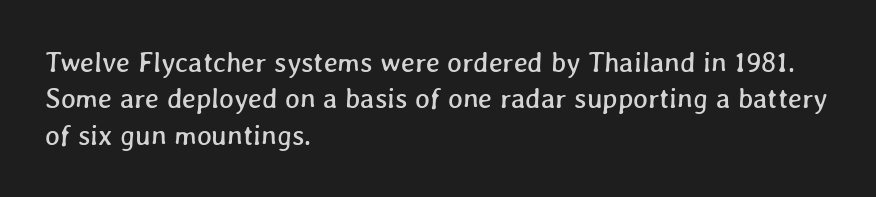
{"width": "normal", "stroke_contrast": "low", "x_height": "medium", "monospaced": "no", "underline": "no", "align": "left", "line_spacing": "normal", "line_spacing_ratio": 1.3, "letter_spacing": "normal", "letter_spacing_em": 0.0, "glyph_px": 28}
